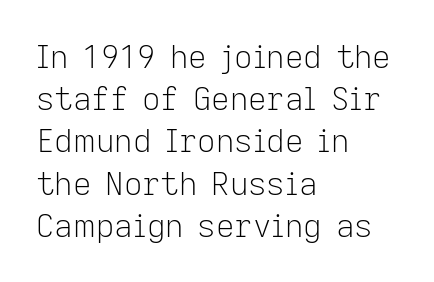
Q: Is the text bold? A: No.
Q: Is the text italic (slanted)? A: No, it is upright.
Q: Is the typeface a serif or a sans-serif typeface? A: Sans-serif.
Q: Is the text underlined? A: No.
Q: How is the paragraph aligned? A: Left-aligned.
Q: Is the spacing between letters normal or unusually wide? A: Normal.
Q: Is the spacing between lines tight, normal or loose? A: Normal.
Q: Width (condensed, normal, or wide)? A: Normal.
Q: Stroke contrast? A: Low.
Q: x-height? A: Medium.
Q: Monospaced? A: No.
